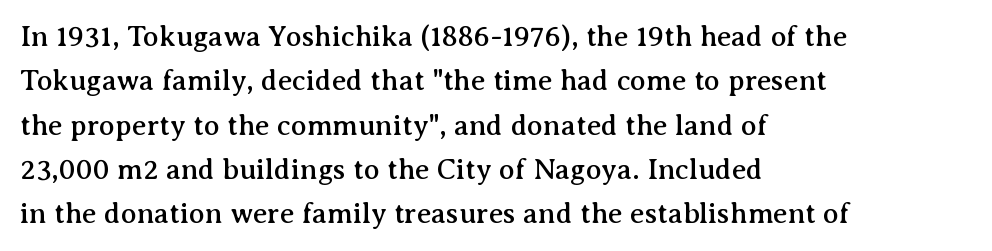
The image shows 29 px serif type, upright; set left-aligned, normal line spacing (1.53x), normal letter spacing, not underlined; medium stroke contrast and a medium x-height.
